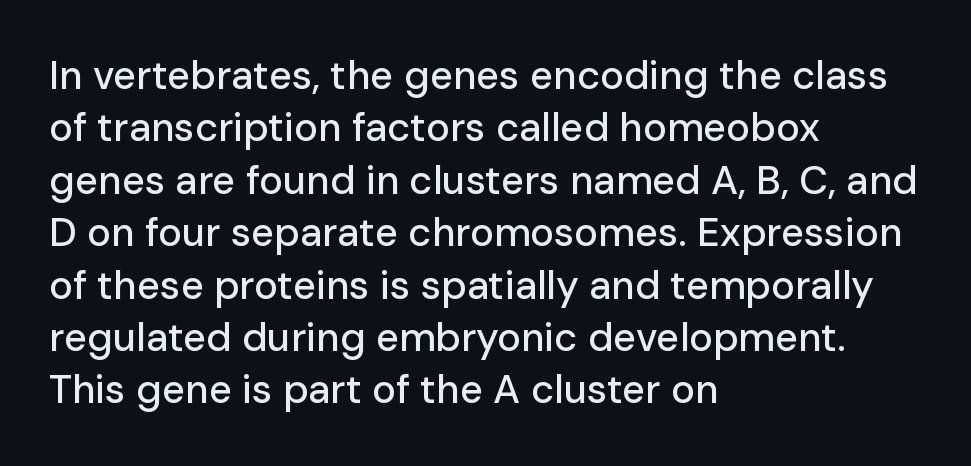
{"serif": "no", "italic": "no", "width": "normal", "stroke_contrast": "low", "x_height": "medium", "monospaced": "no", "underline": "no", "align": "left", "line_spacing": "normal", "line_spacing_ratio": 1.31, "letter_spacing": "normal", "letter_spacing_em": 0.0, "glyph_px": 40}
